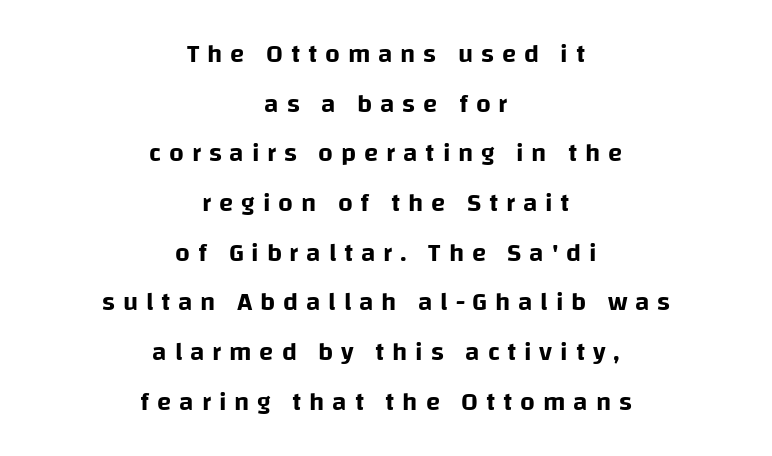
{"italic": "no", "underline": "no", "align": "center", "line_spacing": "loose", "line_spacing_ratio": 1.91, "letter_spacing": "wide", "letter_spacing_em": 0.3, "glyph_px": 26}
